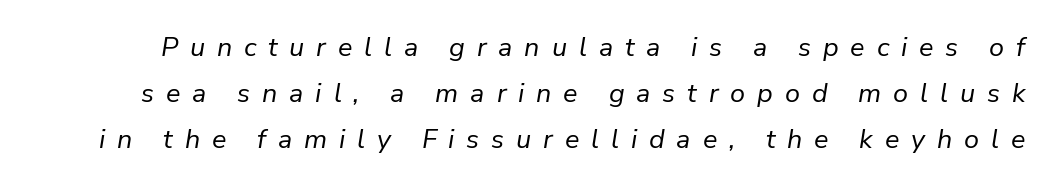
Q: Is the text bold? A: No.
Q: Is the text italic (slanted)? A: Yes, it leans right by about 9 degrees.
Q: Is the text underlined? A: No.
Q: Is the spacing between letters normal or unusually wide? A: Unusually wide.
